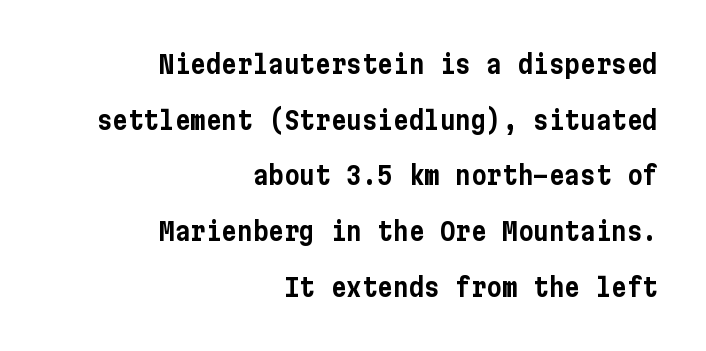
Q: Is the text italic (slanted)? A: No, it is upright.
Q: Is the text underlined? A: No.
Q: How is the paragraph aligned? A: Right-aligned.
Q: Is the spacing between letters normal or unusually wide? A: Normal.
Q: Is the spacing between lines tight, normal or loose? A: Loose.
